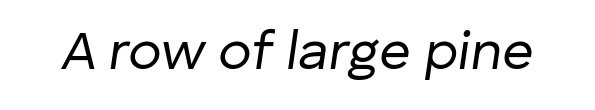
Bold? No — there's no thickening of the strokes. Glance below the letters and you will spot only blank space. An italicized treatment has been applied to the whole sample. This rendering leaves character spacing at its baseline value. You could not count columns in this text — the font is proportionally spaced.
